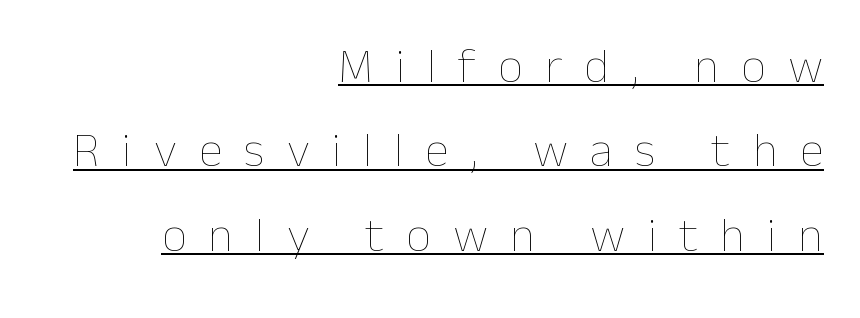
Q: Is the text bold? A: No.
Q: Is the text italic (slanted)? A: No, it is upright.
Q: Is the text underlined? A: Yes.
Q: How is the paragraph aligned? A: Right-aligned.
Q: Is the spacing between letters normal or unusually wide? A: Unusually wide.
Q: Width (condensed, normal, or wide)? A: Normal.
Q: Stroke contrast? A: Low.
Q: x-height? A: Medium.
Q: Monospaced? A: No.
